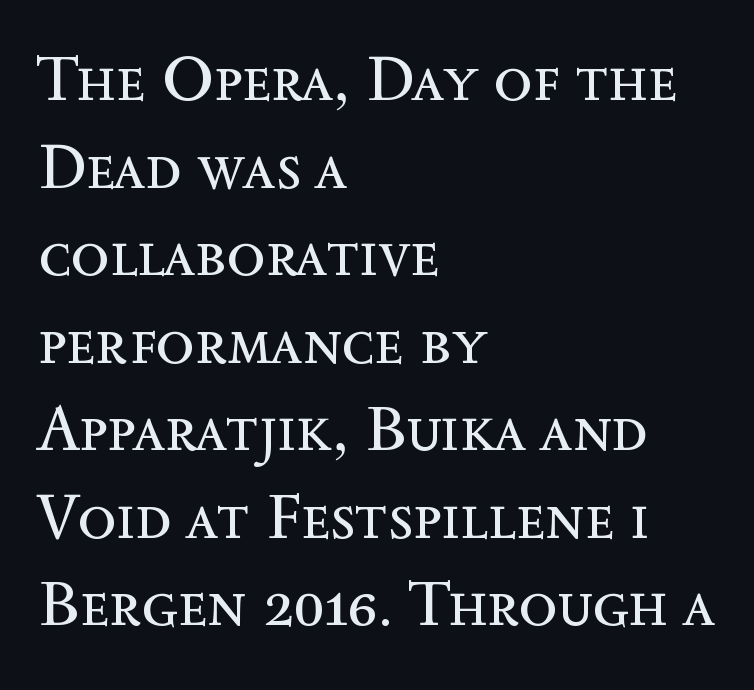
The passage shown is not bold in any degree. Upright lettering throughout. What stands out about the letter spacing? Nothing — it is the standard amount. Underlining? Definitely not there. The lines are quadded left.
